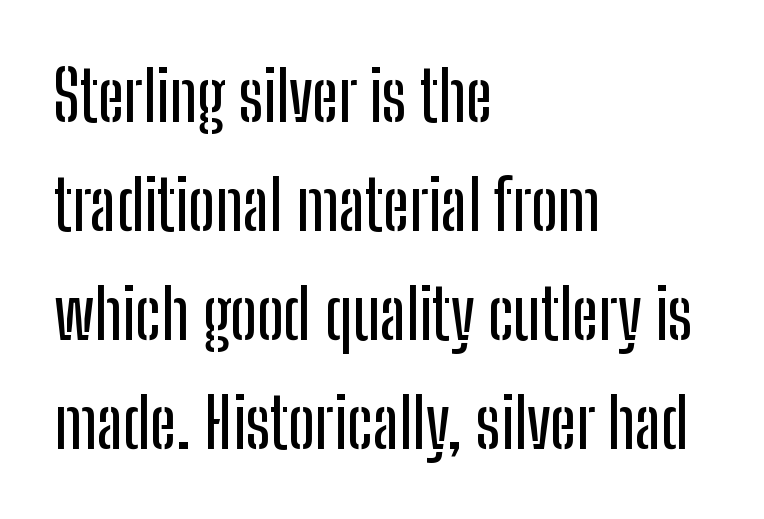
Q: Is the text italic (slanted)? A: No, it is upright.
Q: Is the typeface a serif or a sans-serif typeface? A: Sans-serif.
Q: Is the text underlined? A: No.
Q: How is the paragraph aligned? A: Left-aligned.
Q: Is the spacing between letters normal or unusually wide? A: Normal.
Q: Is the spacing between lines tight, normal or loose? A: Normal.
Q: Width (condensed, normal, or wide)? A: Condensed.
Q: Stroke contrast? A: Low.
Q: x-height? A: Medium.
Q: Monospaced? A: No.
